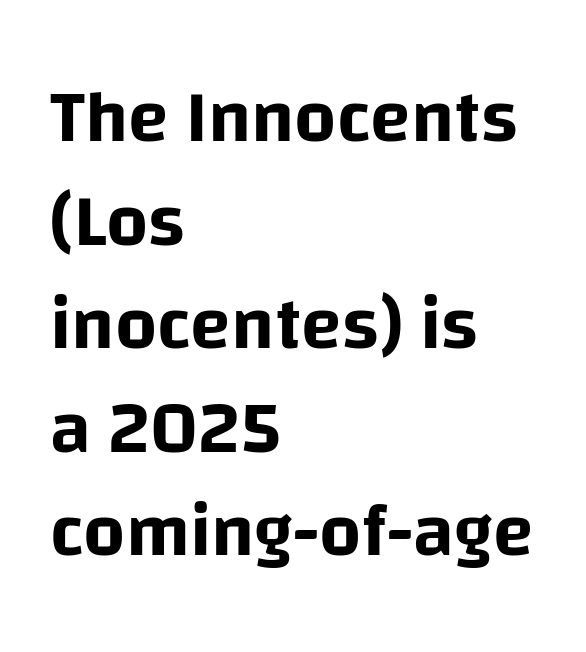
The image shows 74 px sans-serif type, upright; set left-aligned, normal line spacing (1.4x), normal letter spacing, not underlined; low stroke contrast and a large x-height.
